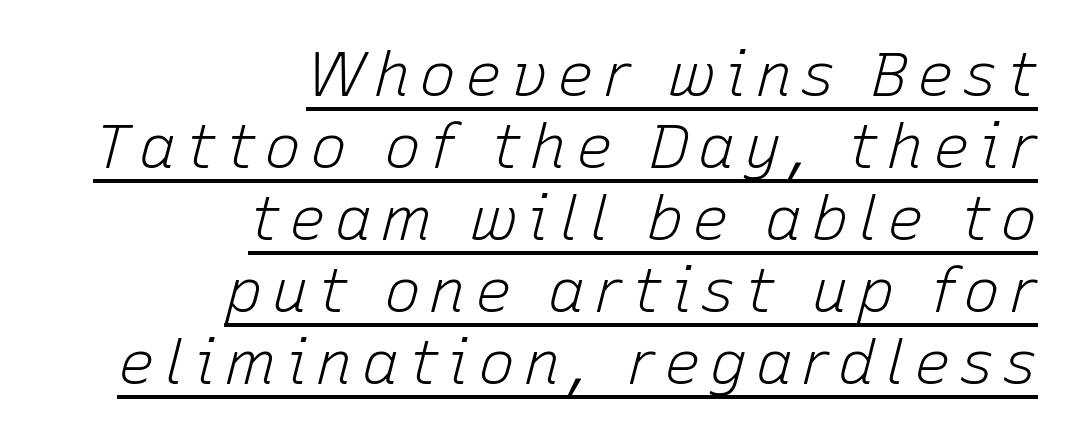
The image shows 62 px light type, italic (leaning right); set right-aligned, line spacing 1.16x, underlined; low stroke contrast and a medium x-height.
